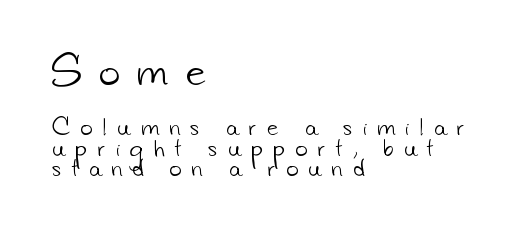
The image shows 36 px light sans-serif type; set left-aligned, tight line spacing (0.98x), unusually wide letter spacing (+0.49 em), not underlined; the first (top) block is 1.71x larger; low stroke contrast and a small x-height.
